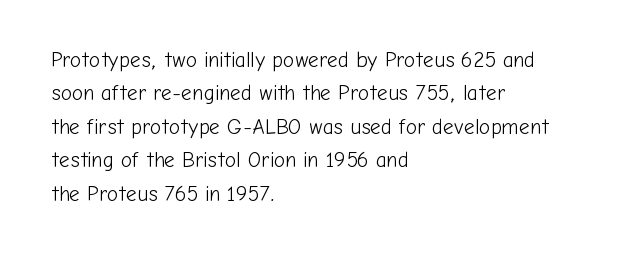
{"italic": "no", "bold": "no", "underline": "no", "align": "left", "line_spacing": "normal", "line_spacing_ratio": 1.59, "letter_spacing": "normal", "letter_spacing_em": 0.0, "glyph_px": 21}
